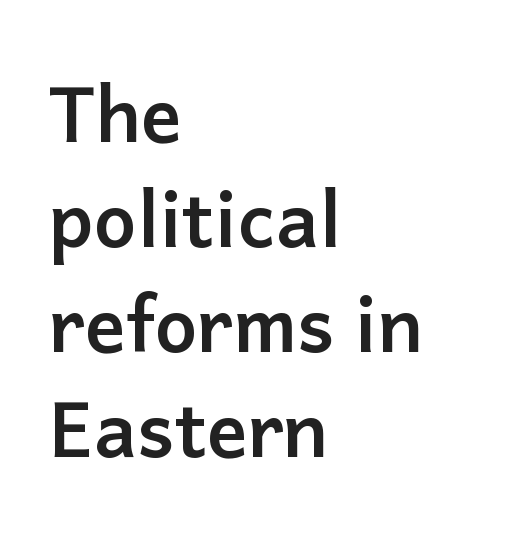
Q: Is the text bold? A: Yes.
Q: Is the text italic (slanted)? A: No, it is upright.
Q: Is the typeface a serif or a sans-serif typeface? A: Sans-serif.
Q: Is the text underlined? A: No.
Q: How is the paragraph aligned? A: Left-aligned.
Q: Is the spacing between letters normal or unusually wide? A: Normal.
Q: Is the spacing between lines tight, normal or loose? A: Normal.
Q: Width (condensed, normal, or wide)? A: Normal.
Q: Stroke contrast? A: Low.
Q: x-height? A: Medium.
Q: Monospaced? A: No.
